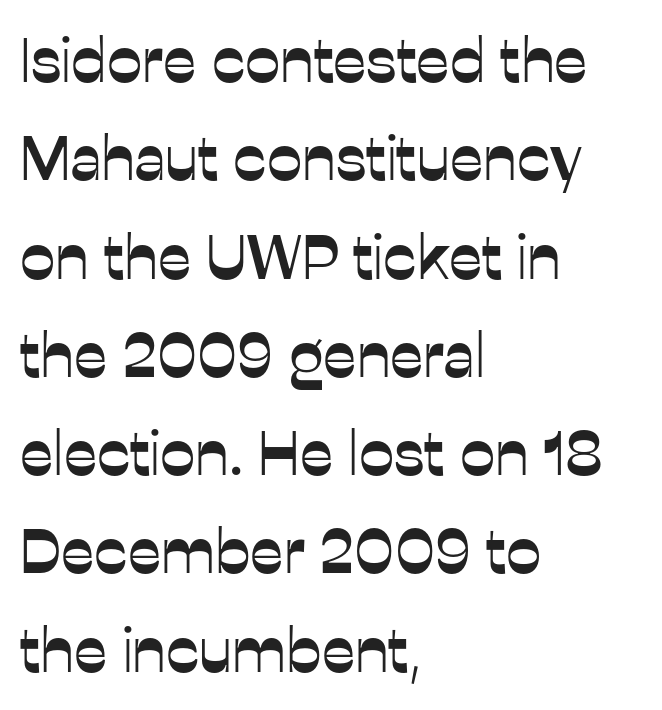
{"serif": "no", "italic": "no", "width": "normal", "stroke_contrast": "low", "x_height": "medium", "monospaced": "no", "underline": "no", "align": "left", "line_spacing": "normal", "line_spacing_ratio": 1.56, "letter_spacing": "normal", "letter_spacing_em": 0.0, "glyph_px": 63}
